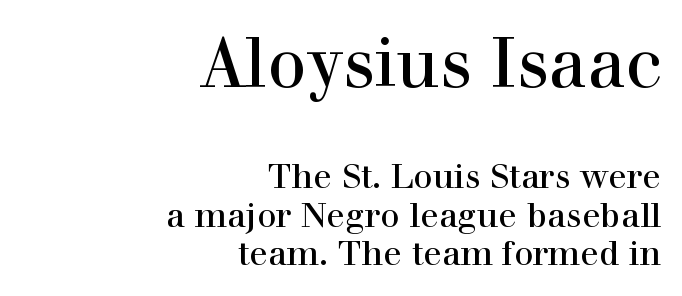
The image shows 69 px serif type, upright; set right-aligned, tight line spacing (1.14x), normal letter spacing, not underlined; the first (top) block is 2.03x larger; a medium x-height.
